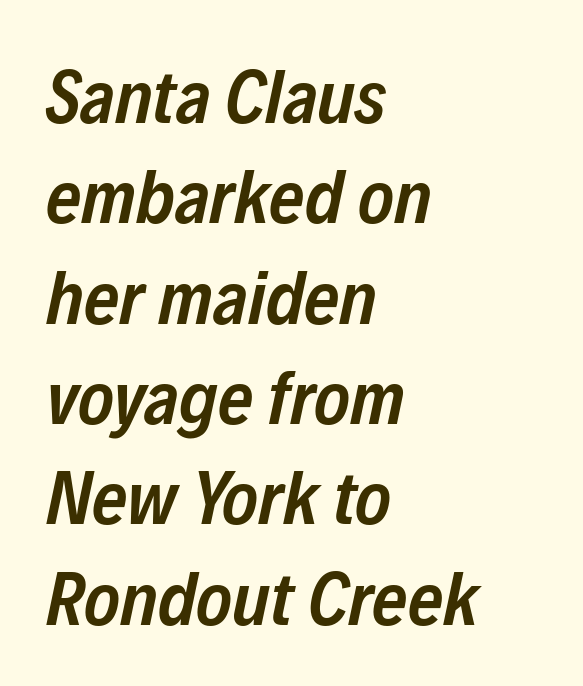
Q: Is the text bold? A: Semi-bold.
Q: Is the text italic (slanted)? A: Yes, it leans right by about 12 degrees.
Q: Is the text underlined? A: No.
Q: How is the paragraph aligned? A: Left-aligned.
Q: Is the spacing between letters normal or unusually wide? A: Normal.
Q: Is the spacing between lines tight, normal or loose? A: Normal.
Q: Width (condensed, normal, or wide)? A: Condensed.
Q: Stroke contrast? A: Low.
Q: x-height? A: Medium.
Q: Monospaced? A: No.
